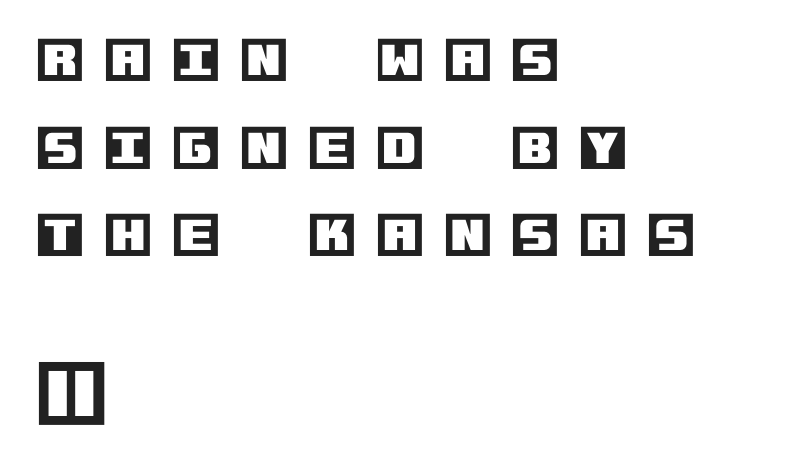
The image shows 73 px text type, upright; set left-aligned, line spacing 1.79x, unusually wide letter spacing (+0.41 em), not underlined; the second (bottom) block is 1.49x larger; a large x-height.
